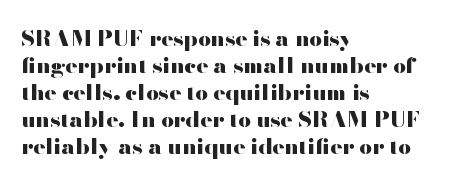
Q: Is the text bold? A: Yes.
Q: Is the text italic (slanted)? A: No, it is upright.
Q: Is the text underlined? A: No.
Q: How is the paragraph aligned? A: Left-aligned.
Q: Is the spacing between letters normal or unusually wide? A: Normal.
